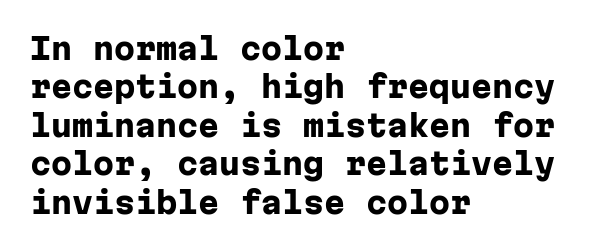
Q: Is the text bold? A: Yes.
Q: Is the text italic (slanted)? A: No, it is upright.
Q: Is the typeface a serif or a sans-serif typeface? A: Sans-serif.
Q: Is the text underlined? A: No.
Q: How is the paragraph aligned? A: Left-aligned.
Q: Is the spacing between letters normal or unusually wide? A: Normal.
Q: Is the spacing between lines tight, normal or loose? A: Normal.
Q: Width (condensed, normal, or wide)? A: Normal.
Q: Stroke contrast? A: Low.
Q: x-height? A: Medium.
Q: Monospaced? A: Yes.
